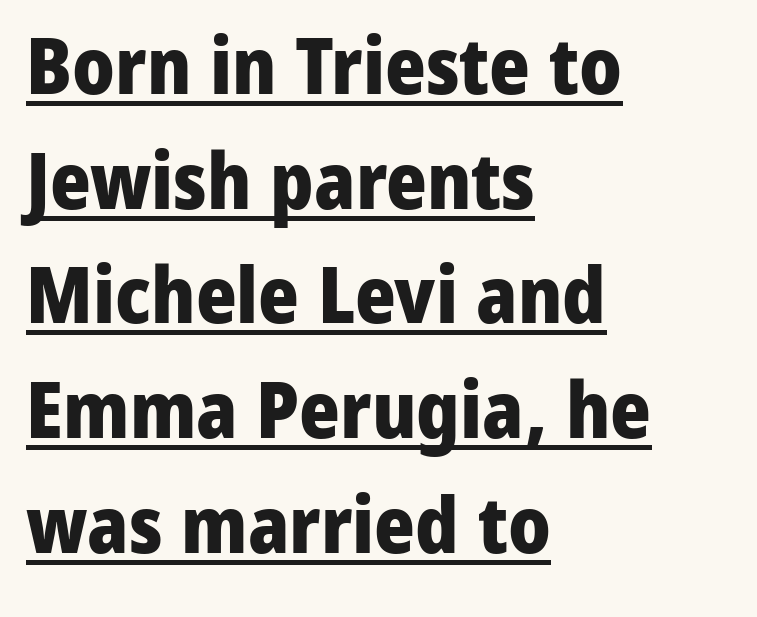
Q: Is the text bold? A: Yes.
Q: Is the text italic (slanted)? A: No, it is upright.
Q: Is the typeface a serif or a sans-serif typeface? A: Sans-serif.
Q: Is the text underlined? A: Yes.
Q: How is the paragraph aligned? A: Left-aligned.
Q: Is the spacing between letters normal or unusually wide? A: Normal.
Q: Is the spacing between lines tight, normal or loose? A: Normal.
Q: Width (condensed, normal, or wide)? A: Normal.
Q: Stroke contrast? A: Low.
Q: x-height? A: Medium.
Q: Monospaced? A: No.
